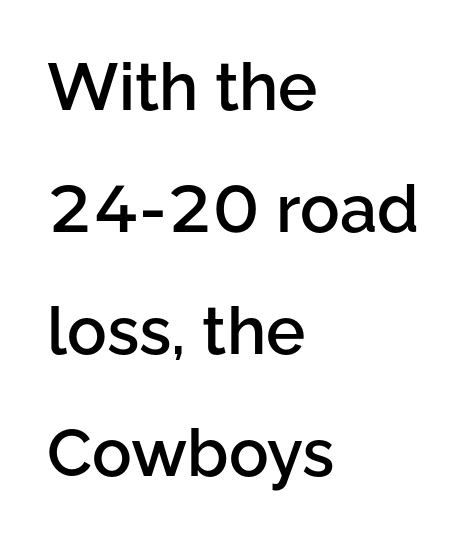
{"serif": "no", "italic": "no", "bold": "semi", "weight": "semibold", "width": "normal", "stroke_contrast": "low", "x_height": "medium", "monospaced": "no", "underline": "no", "align": "left", "line_spacing_ratio": 1.85, "letter_spacing": "normal", "letter_spacing_em": 0.0, "glyph_px": 66}
